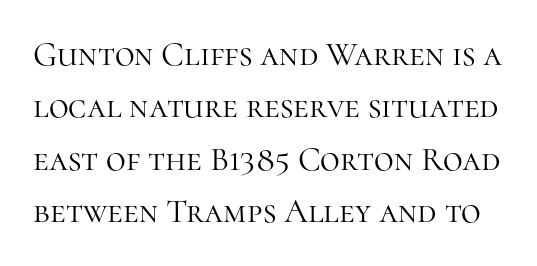
Q: Is the text bold? A: No.
Q: Is the text italic (slanted)? A: No, it is upright.
Q: Is the typeface a serif or a sans-serif typeface? A: Serif.
Q: Is the text underlined? A: No.
Q: Is the spacing between letters normal or unusually wide? A: Normal.
Q: Is the spacing between lines tight, normal or loose? A: Normal.
Q: Width (condensed, normal, or wide)? A: Normal.
Q: Stroke contrast? A: High.
Q: x-height? A: Medium.
Q: Monospaced? A: No.
